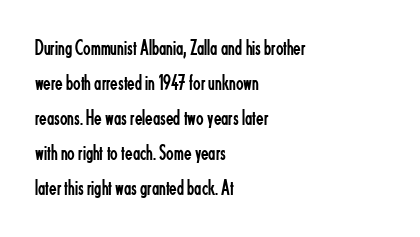
Every stem runs plumb, perpendicular to the baseline. Ink coverage per letter is moderate at most. Does extra space separate the letters? No, they use regular spacing. Line starts are locked; line ends wander. If you measured baseline to baseline, you'd find a middling distance.
